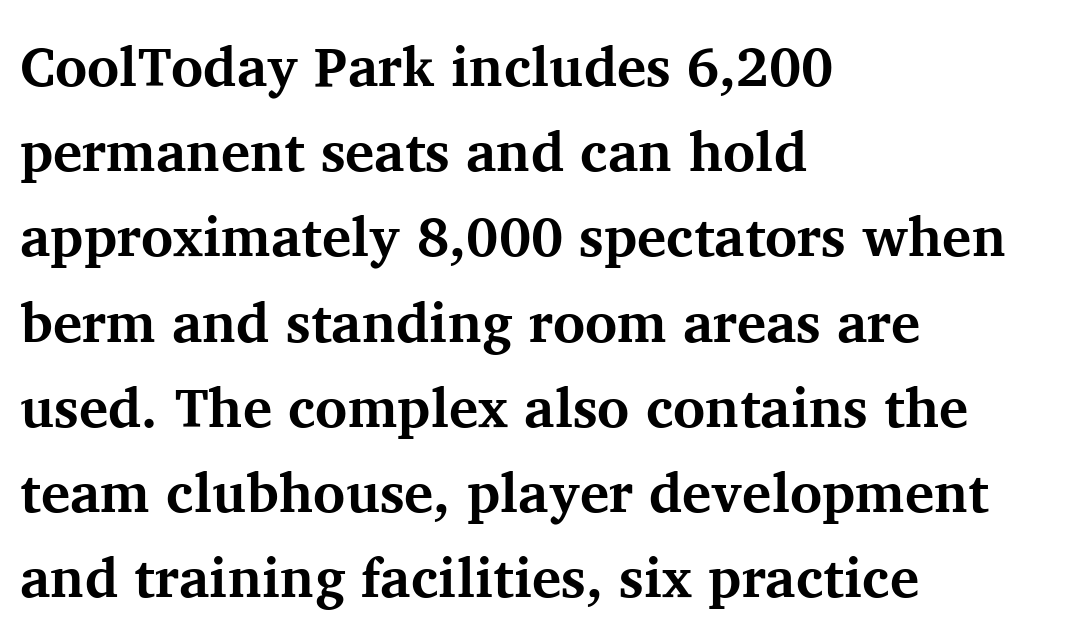
Q: Is the text bold? A: Yes.
Q: Is the text italic (slanted)? A: No, it is upright.
Q: Is the typeface a serif or a sans-serif typeface? A: Serif.
Q: Is the text underlined? A: No.
Q: How is the paragraph aligned? A: Left-aligned.
Q: Is the spacing between letters normal or unusually wide? A: Normal.
Q: Is the spacing between lines tight, normal or loose? A: Normal.
Q: Width (condensed, normal, or wide)? A: Normal.
Q: Stroke contrast? A: Medium.
Q: x-height? A: Medium.
Q: Monospaced? A: No.
